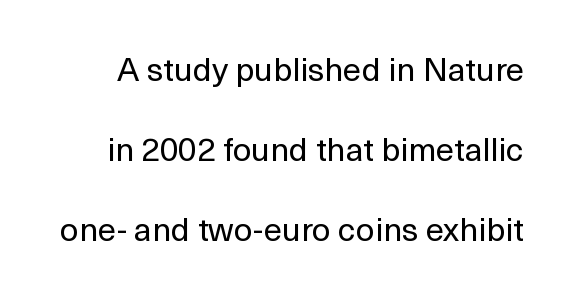
Q: Is the text bold? A: No.
Q: Is the text italic (slanted)? A: No, it is upright.
Q: Is the typeface a serif or a sans-serif typeface? A: Sans-serif.
Q: Is the text underlined? A: No.
Q: Is the spacing between letters normal or unusually wide? A: Normal.
Q: Is the spacing between lines tight, normal or loose? A: Loose.
Q: Width (condensed, normal, or wide)? A: Normal.
Q: x-height? A: Medium.
Q: Monospaced? A: No.
